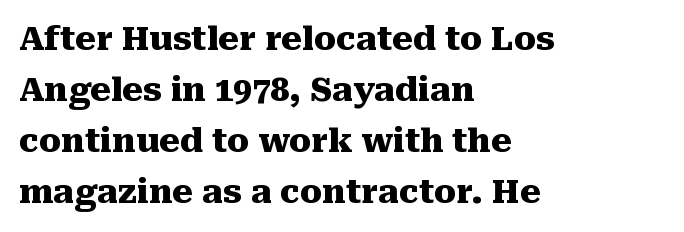
Q: Is the text bold? A: Yes.
Q: Is the text italic (slanted)? A: No, it is upright.
Q: Is the typeface a serif or a sans-serif typeface? A: Serif.
Q: Is the text underlined? A: No.
Q: How is the paragraph aligned? A: Left-aligned.
Q: Is the spacing between letters normal or unusually wide? A: Normal.
Q: Is the spacing between lines tight, normal or loose? A: Normal.
Q: Width (condensed, normal, or wide)? A: Normal.
Q: Stroke contrast? A: Medium.
Q: x-height? A: Medium.
Q: Monospaced? A: No.
